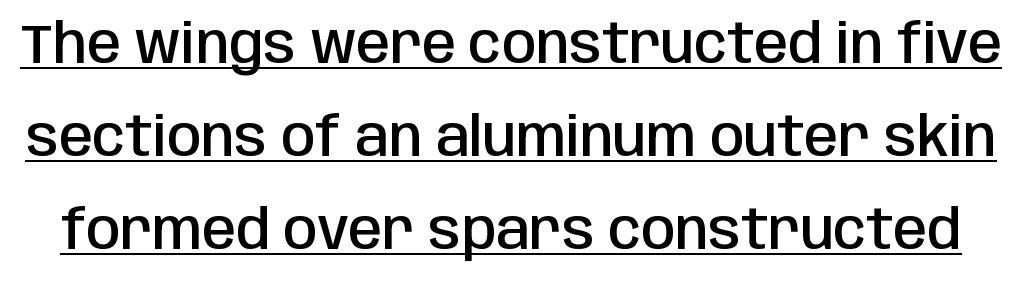
The image shows 55 px semibold, condensed sans-serif type, upright; set normal line spacing (1.69x), normal letter spacing, underlined; low stroke contrast and a large x-height.
